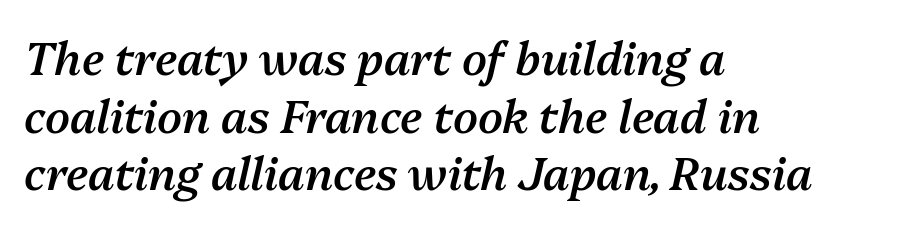
The image shows 45 px semibold type, italic (leaning right); set left-aligned, normal line spacing (1.28x), normal letter spacing, not underlined; medium stroke contrast and a medium x-height.
